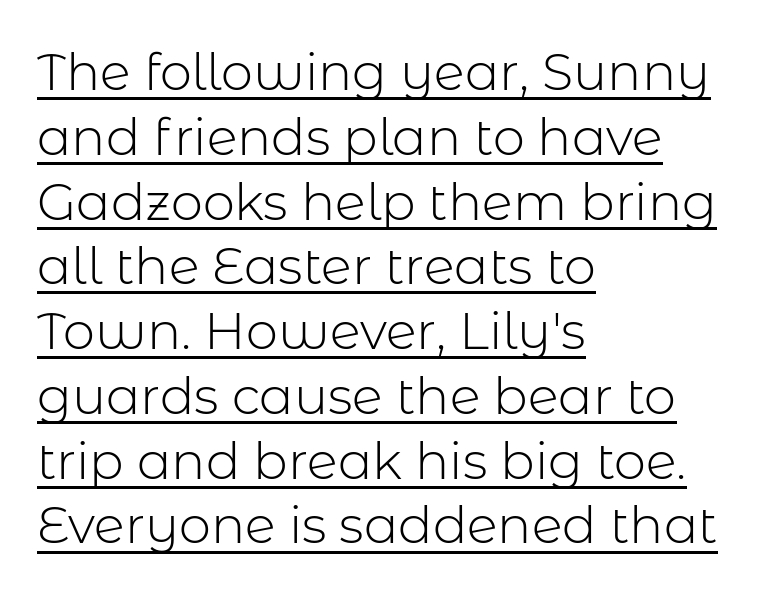
Is the block centered? No — it sits flush against the left margin. Stroke thickness stays within the range of a standard reading face or lighter. The letters carry no serifs — their stems end cleanly without finishing strokes. Rendered with straight, roman letterforms. In terms of leading, this rendering sits right in the middle.
